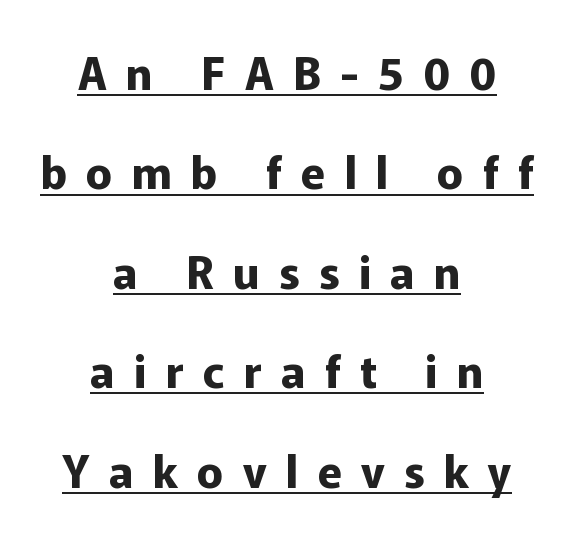
Q: Is the text bold? A: Yes.
Q: Is the text italic (slanted)? A: No, it is upright.
Q: Is the typeface a serif or a sans-serif typeface? A: Sans-serif.
Q: Is the text underlined? A: Yes.
Q: How is the paragraph aligned? A: Centered.
Q: Is the spacing between letters normal or unusually wide? A: Unusually wide.
Q: Is the spacing between lines tight, normal or loose? A: Loose.
Q: Width (condensed, normal, or wide)? A: Normal.
Q: Stroke contrast? A: Low.
Q: x-height? A: Medium.
Q: Monospaced? A: No.
